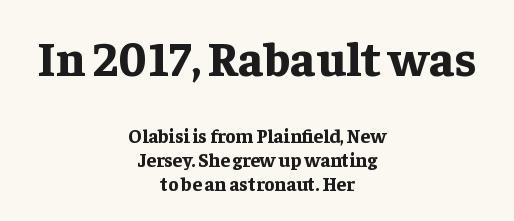
{"serif": "yes", "italic": "no", "bold": "yes", "weight": "bold", "width": "normal", "stroke_contrast": "low", "x_height": "medium", "monospaced": "no", "underline": "no", "align": "center", "line_spacing": "normal", "line_spacing_ratio": 1.25, "letter_spacing": "normal", "letter_spacing_em": 0.0, "larger_block": "first", "size_ratio": 2.53, "glyph_px": 48}
